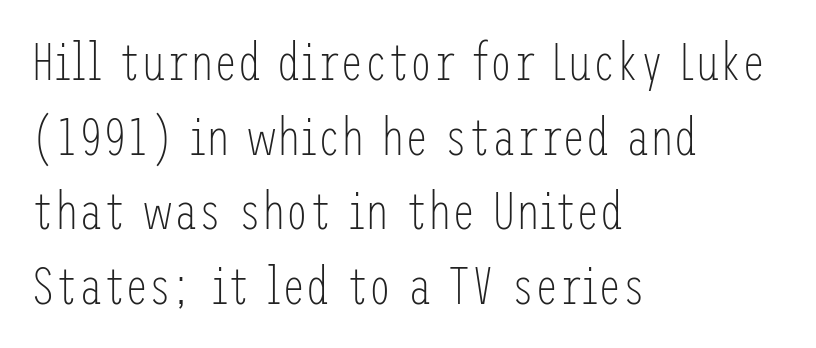
Q: Is the text bold? A: No.
Q: Is the text italic (slanted)? A: No, it is upright.
Q: Is the typeface a serif or a sans-serif typeface? A: Sans-serif.
Q: Is the text underlined? A: No.
Q: How is the paragraph aligned? A: Left-aligned.
Q: Is the spacing between letters normal or unusually wide? A: Normal.
Q: Is the spacing between lines tight, normal or loose? A: Normal.
Q: Width (condensed, normal, or wide)? A: Condensed.
Q: Stroke contrast? A: Low.
Q: x-height? A: Medium.
